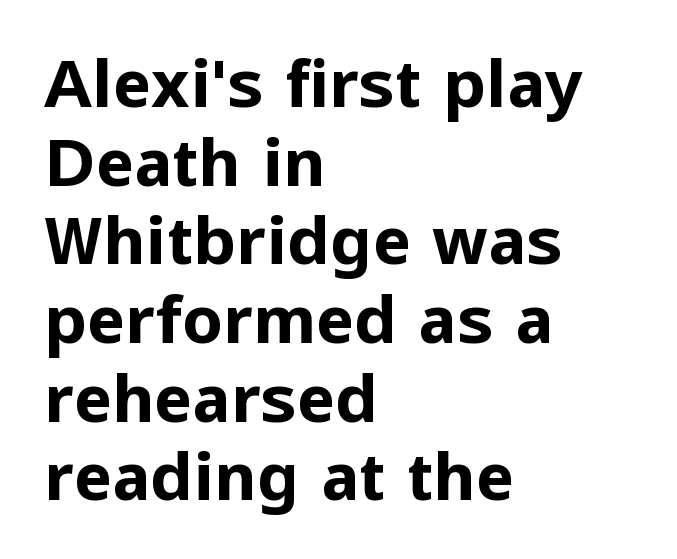
Does extra space separate the letters? No, they use regular spacing. Only glyphs here, with clear space below each row. Character widths vary here, with narrow letters taking less room than wide ones. These lines are composed in type without serifs.
